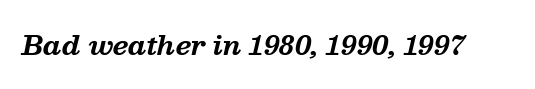
The image shows 26 px bold type, italic (leaning right); set normal letter spacing, not underlined.
